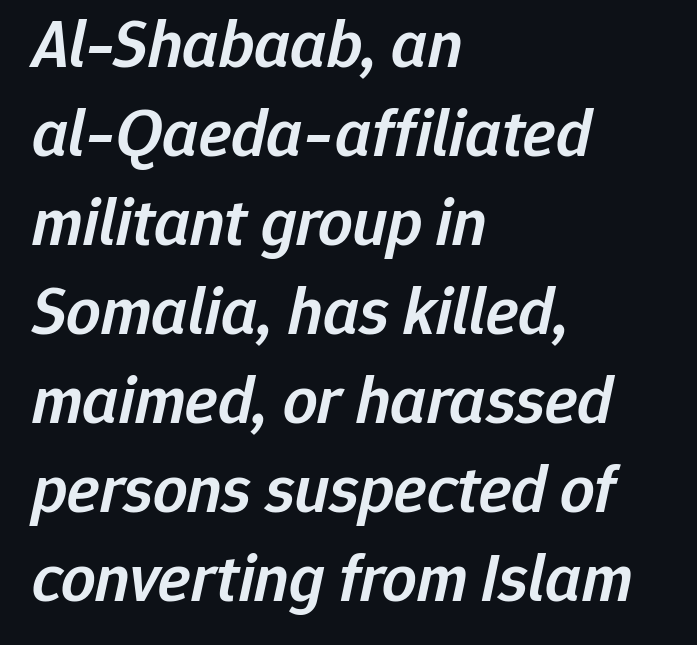
{"italic": "yes", "lean": "right", "slant_degrees": 12, "bold": "semi", "weight": "semibold", "width": "normal", "stroke_contrast": "low", "x_height": "medium", "monospaced": "no", "underline": "no", "align": "left", "line_spacing": "normal", "line_spacing_ratio": 1.31, "letter_spacing": "normal", "letter_spacing_em": 0.0, "glyph_px": 68}
